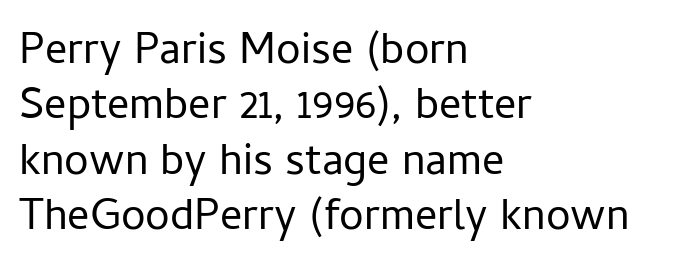
Q: Is the text bold? A: No.
Q: Is the text italic (slanted)? A: No, it is upright.
Q: Is the typeface a serif or a sans-serif typeface? A: Sans-serif.
Q: Is the text underlined? A: No.
Q: How is the paragraph aligned? A: Left-aligned.
Q: Is the spacing between letters normal or unusually wide? A: Normal.
Q: Is the spacing between lines tight, normal or loose? A: Normal.
Q: Width (condensed, normal, or wide)? A: Normal.
Q: Stroke contrast? A: Low.
Q: x-height? A: Medium.
Q: Monospaced? A: No.
